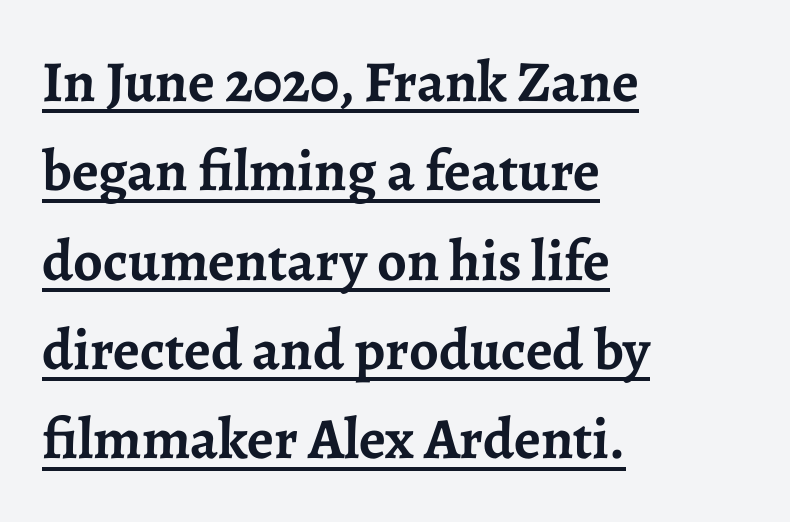
The image shows 58 px semibold serif type, upright; set left-aligned, normal line spacing (1.54x), normal letter spacing, underlined; low stroke contrast and a medium x-height.
